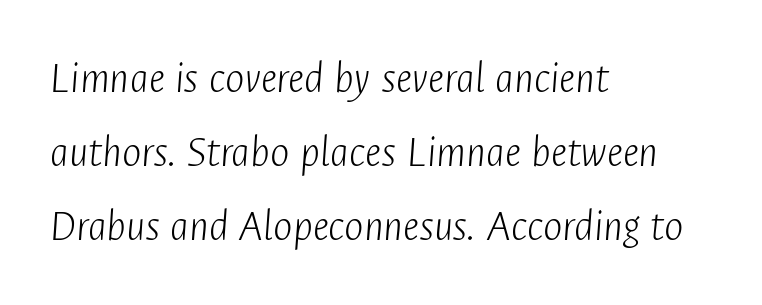
Q: Is the text bold? A: No.
Q: Is the text italic (slanted)? A: Yes, it leans right by about 4 degrees.
Q: Is the text underlined? A: No.
Q: How is the paragraph aligned? A: Left-aligned.
Q: Is the spacing between letters normal or unusually wide? A: Normal.
Q: Is the spacing between lines tight, normal or loose? A: Normal.
Q: Width (condensed, normal, or wide)? A: Condensed.
Q: Stroke contrast? A: Low.
Q: x-height? A: Medium.
Q: Monospaced? A: No.
